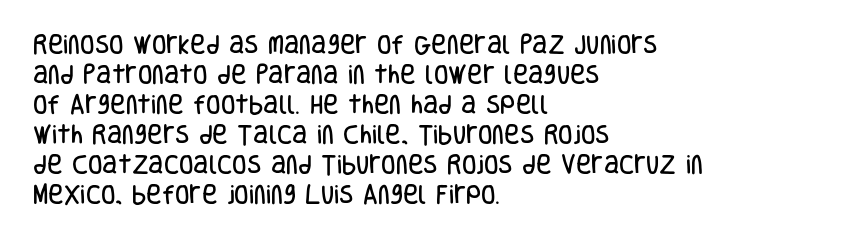
The gaps between neighbouring characters are ordinary and unremarkable. This rendering uses left alignment, leaving the right contour irregular. Horizontal bands of white between lines are of average thickness. The strip under each line holds only bare page. It's the straight-up-and-down kind of type.
